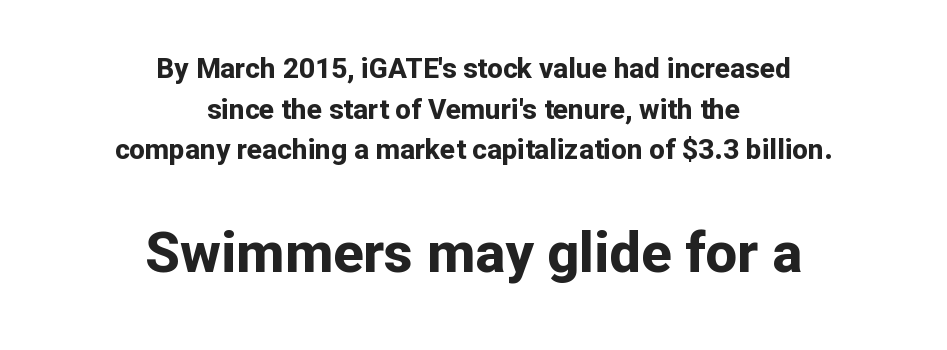
The image shows 56 px bold sans-serif type, upright; set centered, normal line spacing (1.45x), normal letter spacing, not underlined; the second (bottom) block is 2.0x larger; low stroke contrast and a medium x-height.
